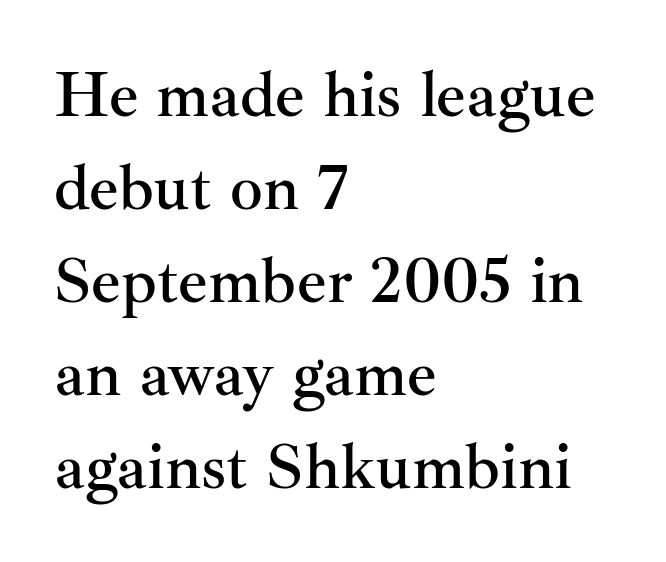
{"serif": "yes", "italic": "no", "width": "normal", "stroke_contrast": "medium", "x_height": "small", "monospaced": "no", "underline": "no", "align": "left", "line_spacing": "normal", "line_spacing_ratio": 1.43, "letter_spacing": "normal", "letter_spacing_em": 0.0, "glyph_px": 65}
